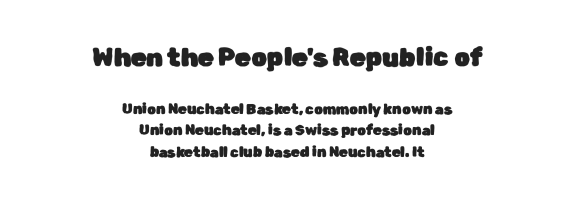
Q: Is the text italic (slanted)? A: No, it is upright.
Q: Is the text underlined? A: No.
Q: How is the paragraph aligned? A: Centered.
Q: Is the spacing between letters normal or unusually wide? A: Normal.
Q: Is the spacing between lines tight, normal or loose? A: Normal.
Q: Which block of text is set in a larger size, the first (top) or the second (bottom)? A: The first (top) one.
